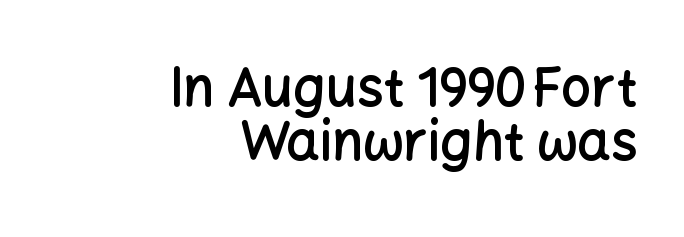
{"serif": "no", "italic": "no", "bold": "semi", "weight": "semibold", "width": "normal", "stroke_contrast": "low", "x_height": "medium", "monospaced": "no", "underline": "no", "align": "right", "line_spacing": "tight", "line_spacing_ratio": 1.01, "letter_spacing": "normal", "letter_spacing_em": 0.0, "glyph_px": 53}
